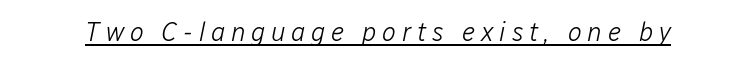
No chunkiness to these letters — they're not bold. Compared with undecorated copy, this sample adds a rule below the words. In terms of posture, this sample is oblique. What stands out about the letter spacing? Its width — letters are far apart.
